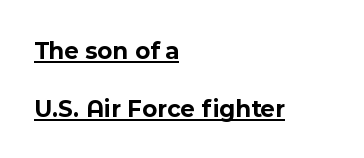
The image shows 25 px bold type, upright; set left-aligned, loose line spacing (2.32x), normal letter spacing, underlined.
